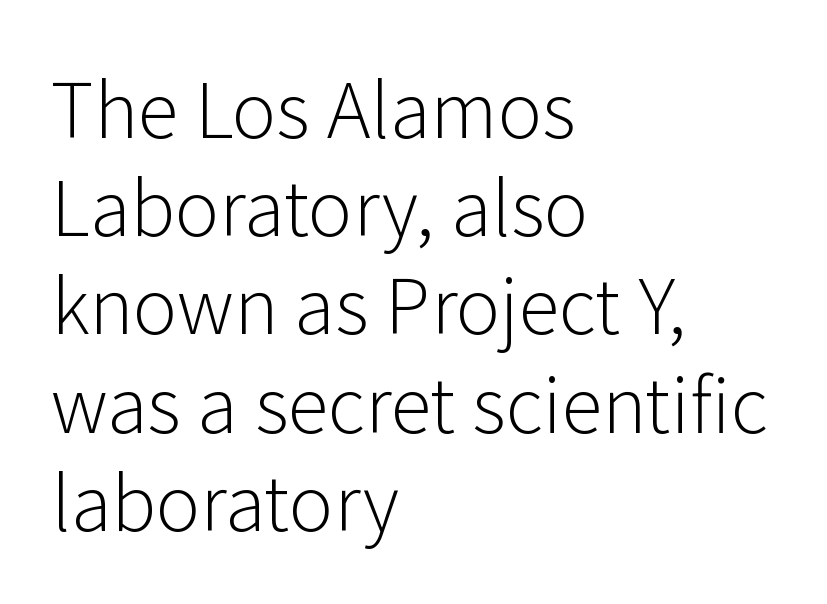
Q: Is the text bold? A: No.
Q: Is the text italic (slanted)? A: No, it is upright.
Q: Is the typeface a serif or a sans-serif typeface? A: Sans-serif.
Q: Is the text underlined? A: No.
Q: How is the paragraph aligned? A: Left-aligned.
Q: Is the spacing between letters normal or unusually wide? A: Normal.
Q: Is the spacing between lines tight, normal or loose? A: Normal.
Q: Width (condensed, normal, or wide)? A: Normal.
Q: Stroke contrast? A: Low.
Q: x-height? A: Medium.
Q: Monospaced? A: No.
